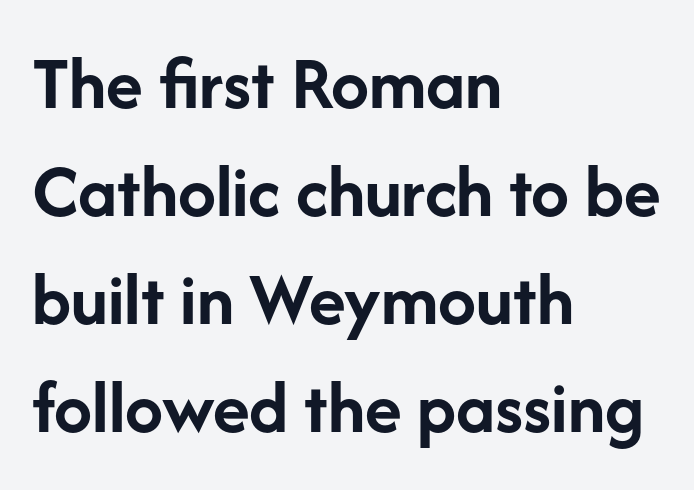
The image shows 76 px semibold sans-serif type, upright; set left-aligned, normal line spacing (1.42x), normal letter spacing, not underlined; low stroke contrast and a medium x-height.
